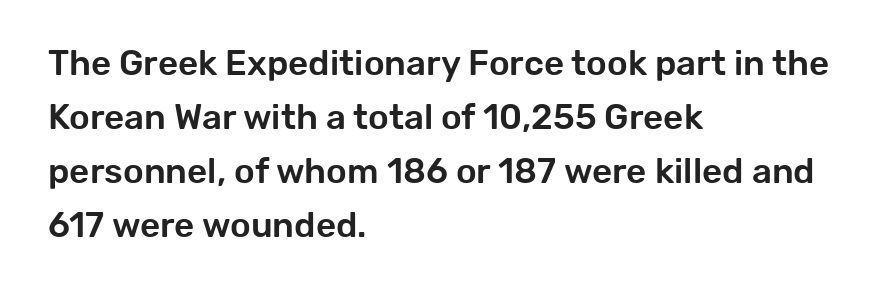
{"serif": "no", "italic": "no", "width": "normal", "stroke_contrast": "low", "x_height": "medium", "monospaced": "no", "underline": "no", "align": "left", "line_spacing": "normal", "line_spacing_ratio": 1.54, "letter_spacing": "normal", "letter_spacing_em": 0.0, "glyph_px": 35}
